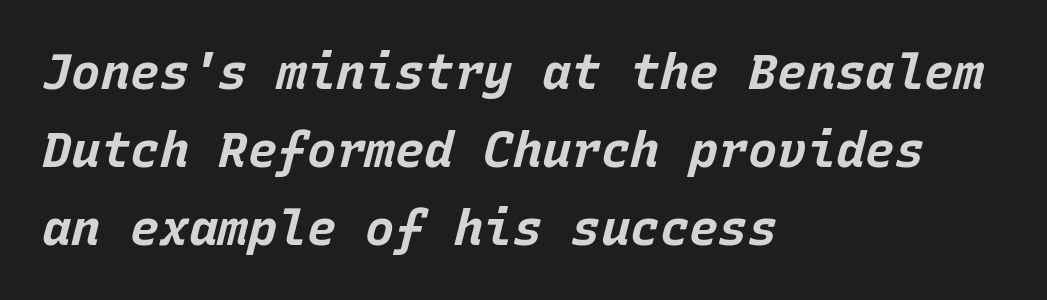
{"italic": "yes", "lean": "right", "slant_degrees": 15, "bold": "yes", "weight": "bold", "width": "normal", "stroke_contrast": "low", "x_height": "large", "monospaced": "yes", "underline": "no", "align": "left", "line_spacing": "normal", "line_spacing_ratio": 1.59, "letter_spacing": "normal", "letter_spacing_em": 0.0, "glyph_px": 49}
